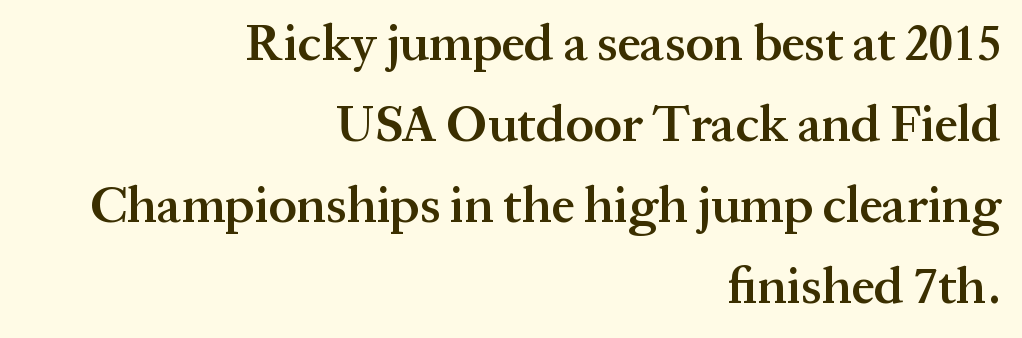
Short note: letters normally spaced. Caption: semibold face, moderately heavy strokes. If you drew a ruler down the right edge, every line would touch it. You can tell it's not italic because the verticals are truly vertical. The glyphs are unaccompanied by any horizontal stroke below them. Summary of vertical rhythm: regular, with standard interline spacing.
